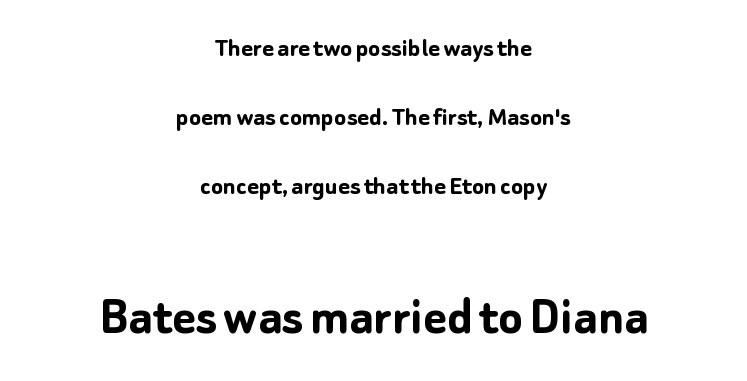
{"serif": "no", "italic": "no", "bold": "yes", "weight": "semibold", "width": "normal", "stroke_contrast": "low", "x_height": "medium", "monospaced": "no", "underline": "no", "align": "center", "line_spacing": "loose", "line_spacing_ratio": 2.47, "letter_spacing": "normal", "letter_spacing_em": 0.0, "larger_block": "second", "size_ratio": 2.0, "glyph_px": 56}
